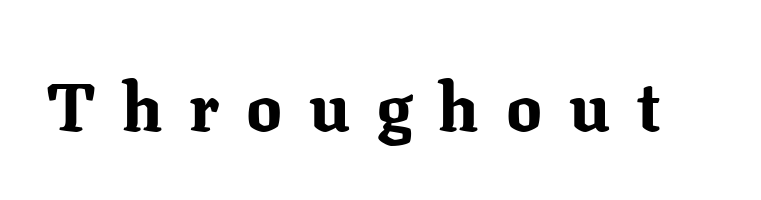
Notice how the stems are strictly vertical — no italics here. Underline: absent. The passage shown is emphatically bold. Caption: expanded tracking, letters set apart.
